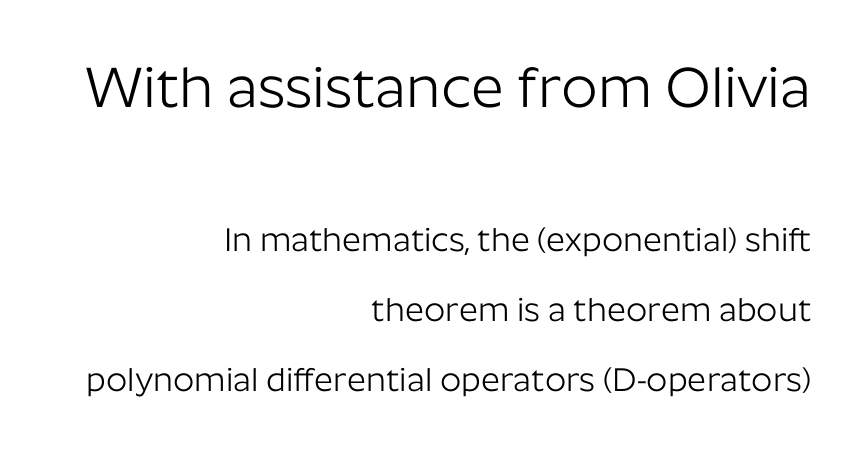
{"serif": "no", "italic": "no", "bold": "no", "weight": "light", "width": "normal", "stroke_contrast": "low", "x_height": "medium", "monospaced": "no", "underline": "no", "align": "right", "line_spacing": "loose", "line_spacing_ratio": 2.12, "letter_spacing": "normal", "letter_spacing_em": 0.0, "larger_block": "first", "size_ratio": 1.73, "glyph_px": 57}
